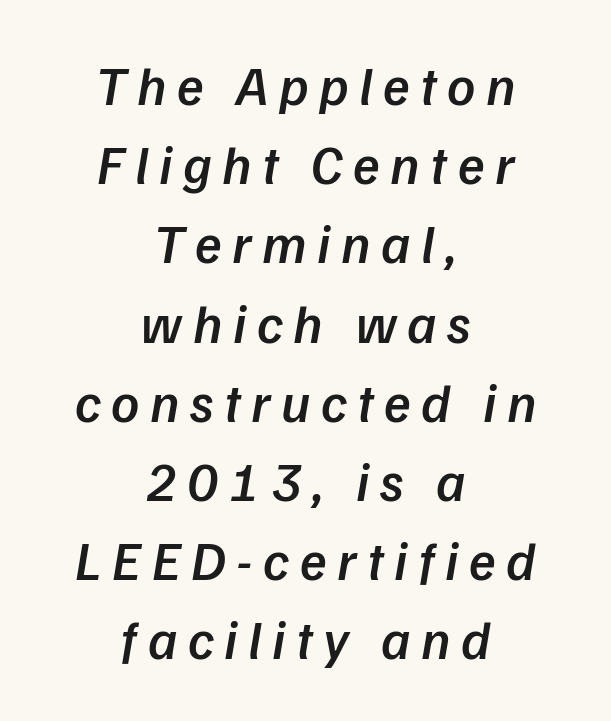
{"italic": "yes", "lean": "right", "slant_degrees": 9, "bold": "semi", "weight": "semibold", "width": "normal", "stroke_contrast": "low", "x_height": "medium", "monospaced": "no", "underline": "no", "align": "center", "line_spacing": "normal", "line_spacing_ratio": 1.44, "glyph_px": 55}
